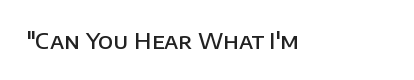
The image shows 22 px text type, upright; set normal letter spacing, not underlined.
